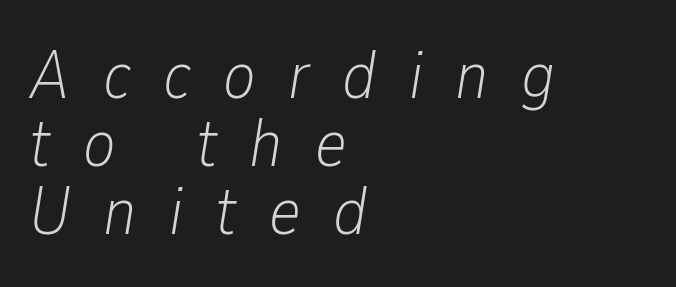
The strip under each line holds only bare page. Rows of type sit shoulder to shoulder in the vertical direction. Looking at the ascenders, they clearly lean. If you drew a ruler down the left edge, every line would touch it. The tracking jumps out immediately: characters are airy and widely separated.
